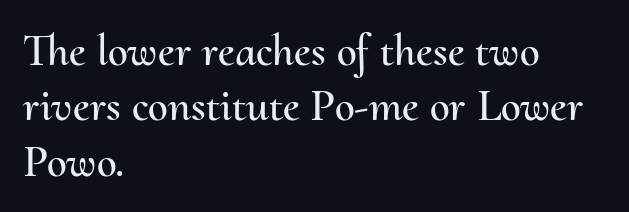
Q: Is the text italic (slanted)? A: No, it is upright.
Q: Is the text underlined? A: No.
Q: How is the paragraph aligned? A: Left-aligned.
Q: Is the spacing between letters normal or unusually wide? A: Normal.
Q: Width (condensed, normal, or wide)? A: Normal.
Q: Stroke contrast? A: Medium.
Q: x-height? A: Small.
Q: Monospaced? A: No.
